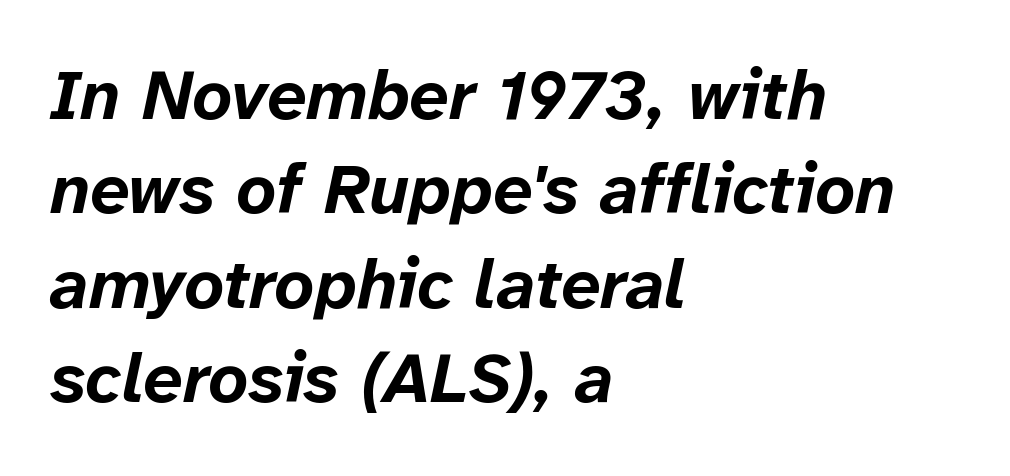
What stands out about the letter spacing? Nothing — it is the standard amount. When letters slant like this, we call the style italic. The space beneath each line is pristine and unruled. Look at the stroke-to-counter ratio: heavy, a bold. Leftover space on each line is placed entirely after the last word. These lines are rendered in a variable-pitch font.
